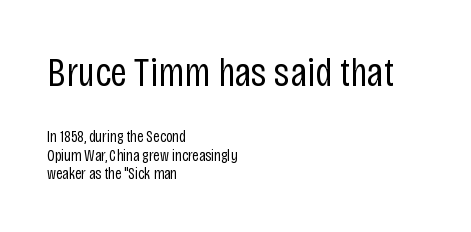
The image shows 41 px regular-weight, condensed sans-serif type, upright; set left-aligned, line spacing 1.16x, normal letter spacing, not underlined; the first (top) block is 2.56x larger; low stroke contrast and a large x-height.
